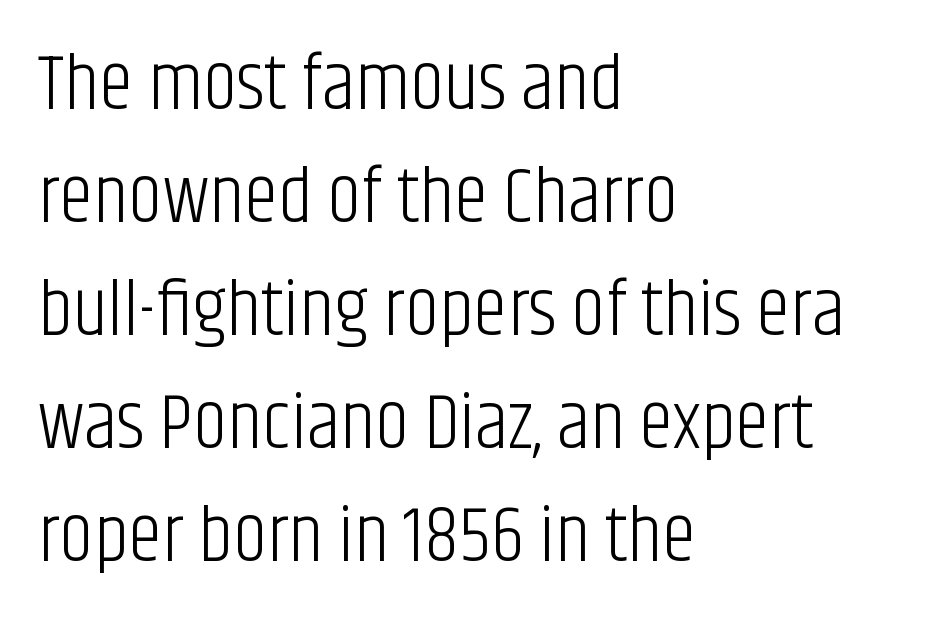
Is the stroke heavy? The answer is a plain regular-or-lighter. These lines were composed using upright roman letters. Examine the stroke ends and you'll find no serifs. If you drew a ruler down the left edge, every line would touch it. Honestly, the letter spacing is just normal — you wouldn't notice it. Unmarked baselines from the first word to the last.
